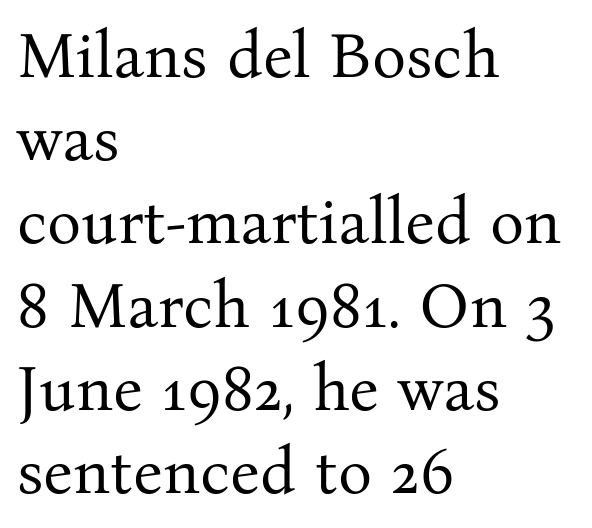
The image shows 64 px regular-weight serif type, upright; set left-aligned, normal line spacing (1.3x), normal letter spacing, not underlined; medium stroke contrast and a medium x-height.
